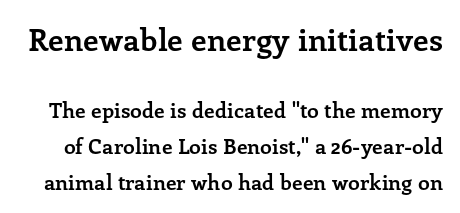
{"serif": "yes", "italic": "no", "bold": "yes", "weight": "semibold", "width": "normal", "stroke_contrast": "low", "x_height": "medium", "monospaced": "no", "underline": "no", "line_spacing_ratio": 1.71, "letter_spacing": "normal", "letter_spacing_em": 0.0, "larger_block": "first", "size_ratio": 1.48, "glyph_px": 31}
